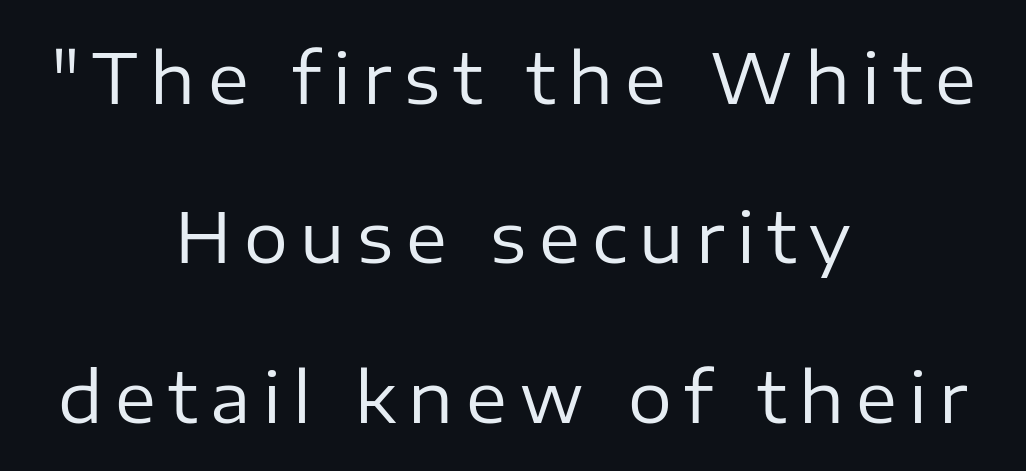
The image shows 69 px regular-weight sans-serif type, upright; set centered, loose line spacing (2.31x), not underlined; low stroke contrast and a medium x-height.
